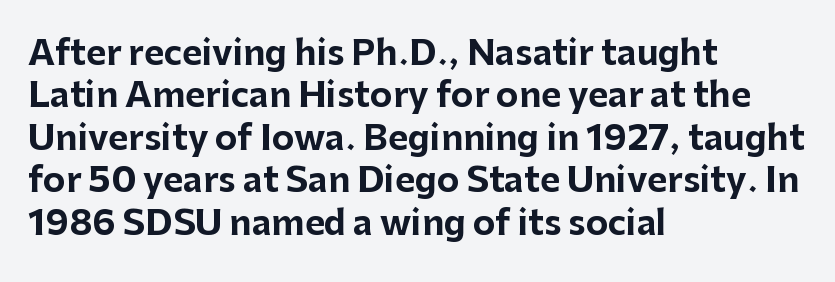
The image shows 34 px bold sans-serif type, upright; set left-aligned, normal line spacing (1.25x), normal letter spacing, not underlined; low stroke contrast and a medium x-height.
